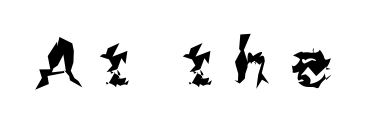
Nope, not italic — everything's standing straight. In terms of letterspacing, this is a distinctly airy, spread setting. Check where the strokes stop: nothing finishes them off — pure sans. Here the designer chose a conventional face with non-uniform glyph widths.
